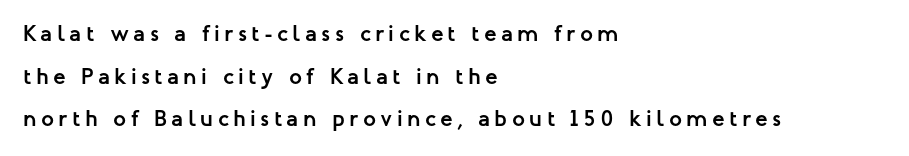
{"italic": "no", "bold": "yes", "underline": "no", "align": "left", "line_spacing_ratio": 1.85, "glyph_px": 23}
